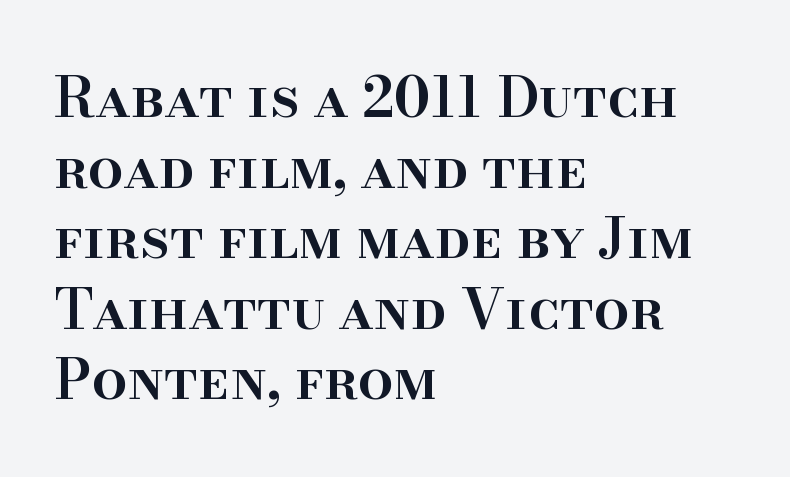
Q: Is the text bold? A: Semi-bold.
Q: Is the text italic (slanted)? A: No, it is upright.
Q: Is the typeface a serif or a sans-serif typeface? A: Serif.
Q: Is the text underlined? A: No.
Q: How is the paragraph aligned? A: Left-aligned.
Q: Is the spacing between letters normal or unusually wide? A: Normal.
Q: Is the spacing between lines tight, normal or loose? A: Normal.
Q: Width (condensed, normal, or wide)? A: Normal.
Q: Stroke contrast? A: High.
Q: x-height? A: Small.
Q: Monospaced? A: No.
